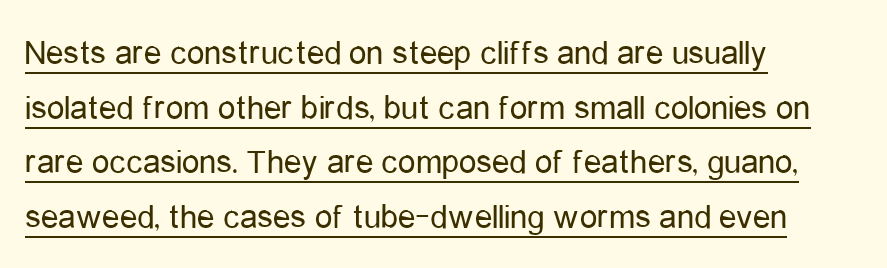
{"serif": "no", "italic": "no", "bold": "no", "weight": "regular", "width": "condensed", "stroke_contrast": "low", "x_height": "medium", "monospaced": "no", "underline": "yes", "align": "left", "line_spacing": "normal", "line_spacing_ratio": 1.56, "letter_spacing": "normal", "letter_spacing_em": 0.0, "glyph_px": 35}
